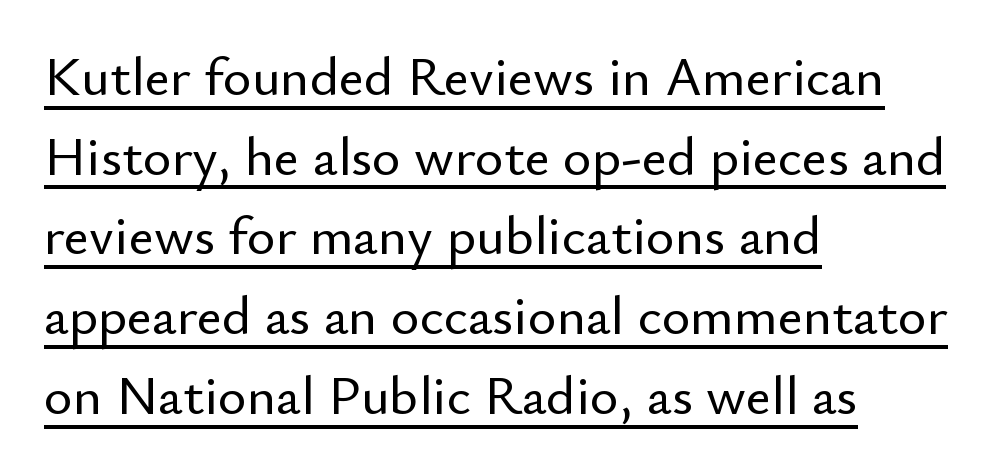
{"serif": "no", "italic": "no", "width": "normal", "stroke_contrast": "low", "x_height": "small", "monospaced": "no", "underline": "yes", "align": "left", "line_spacing": "normal", "line_spacing_ratio": 1.45, "letter_spacing": "normal", "letter_spacing_em": 0.0, "glyph_px": 55}
